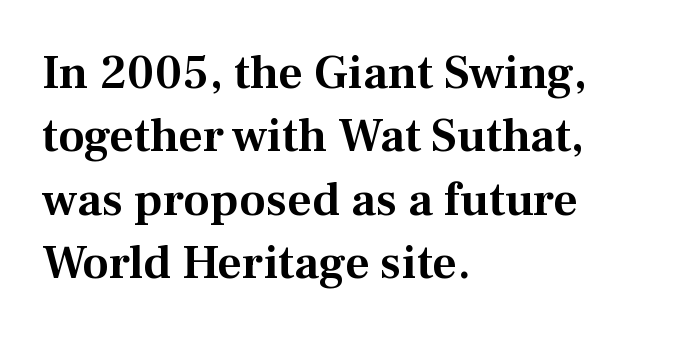
{"serif": "yes", "italic": "no", "width": "normal", "stroke_contrast": "medium", "x_height": "medium", "monospaced": "no", "underline": "no", "align": "left", "line_spacing": "normal", "line_spacing_ratio": 1.32, "letter_spacing": "normal", "letter_spacing_em": 0.0, "glyph_px": 48}
